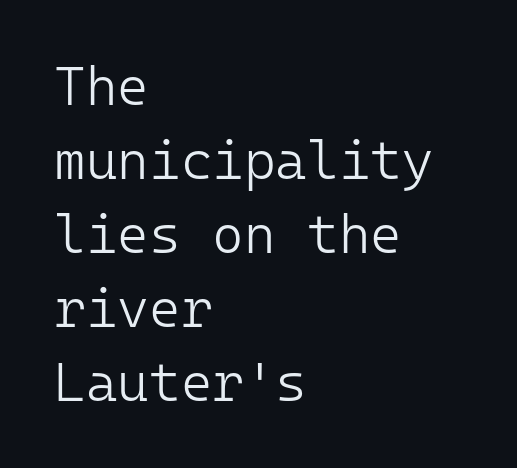
Each letter, wide or thin by design, is forced into the same width here. The strip under each line holds only bare page. A quiet, ordinary-to-light weight characterises the typeface. Every character sits straight up, as roman type does. Glyph-to-glyph distance matches everyday printed text.
